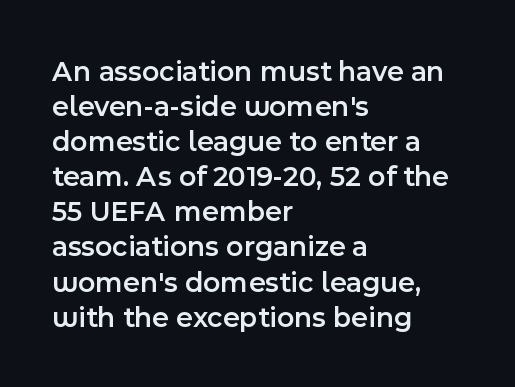
{"serif": "no", "italic": "no", "bold": "semi", "weight": "semibold", "width": "normal", "x_height": "medium", "monospaced": "no", "underline": "no", "align": "left", "line_spacing_ratio": 1.21, "letter_spacing": "normal", "letter_spacing_em": 0.0, "glyph_px": 29}
